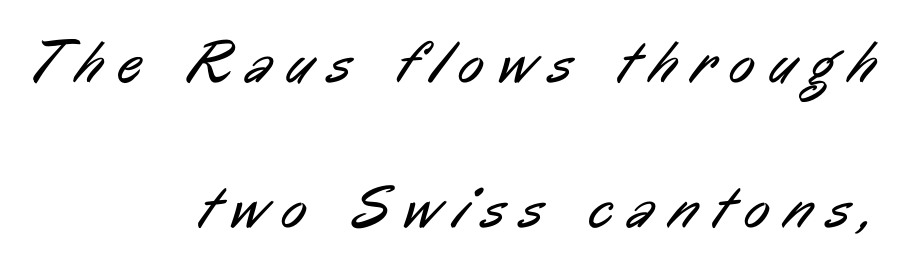
The horizontal fit of the characters is loose and conspicuously gappy. Weight: in the light-to-regular range. The baseline area is clear. Baseline-to-baseline distance is far greater than the letter height. This is sans-serif lettering, the kind often seen on screens and signage. This sample has the flowing, uneven cadence of proportional lettering.
